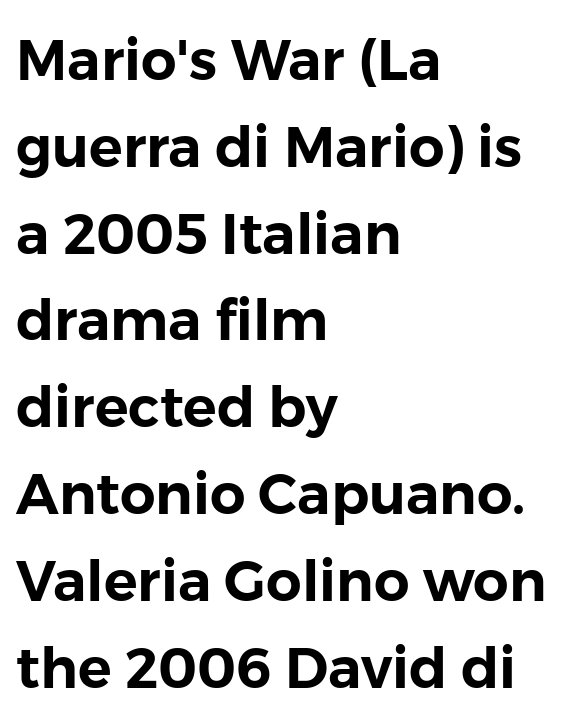
{"serif": "no", "italic": "no", "width": "normal", "stroke_contrast": "low", "x_height": "medium", "monospaced": "no", "underline": "no", "align": "left", "line_spacing": "normal", "line_spacing_ratio": 1.55, "letter_spacing": "normal", "letter_spacing_em": 0.0, "glyph_px": 56}
